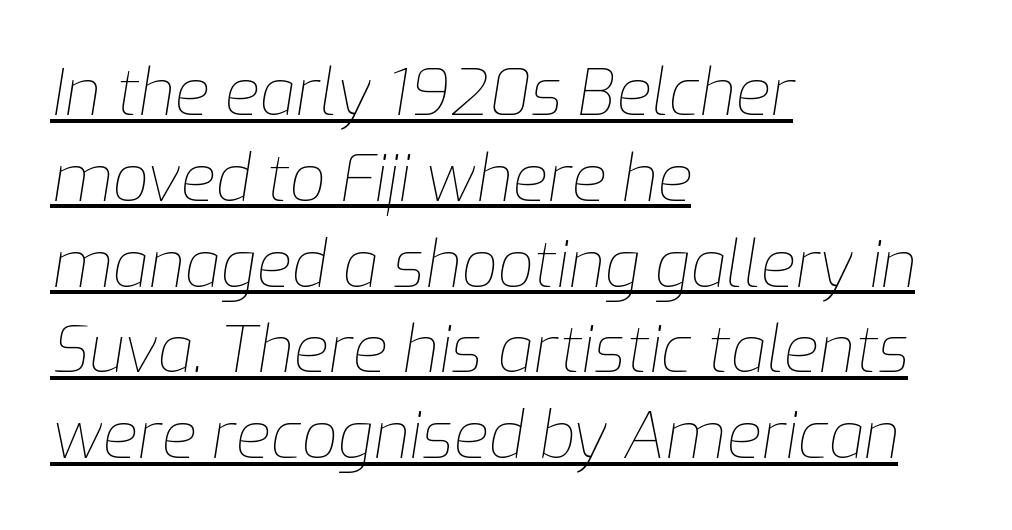
The image shows 64 px thin type, italic (leaning right); set left-aligned, normal line spacing (1.34x), normal letter spacing, underlined; low stroke contrast and a medium x-height.
